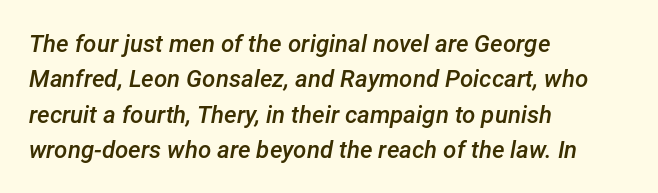
The image shows 24 px text type, italic (leaning right); set left-aligned, normal line spacing (1.47x), normal letter spacing, not underlined.
